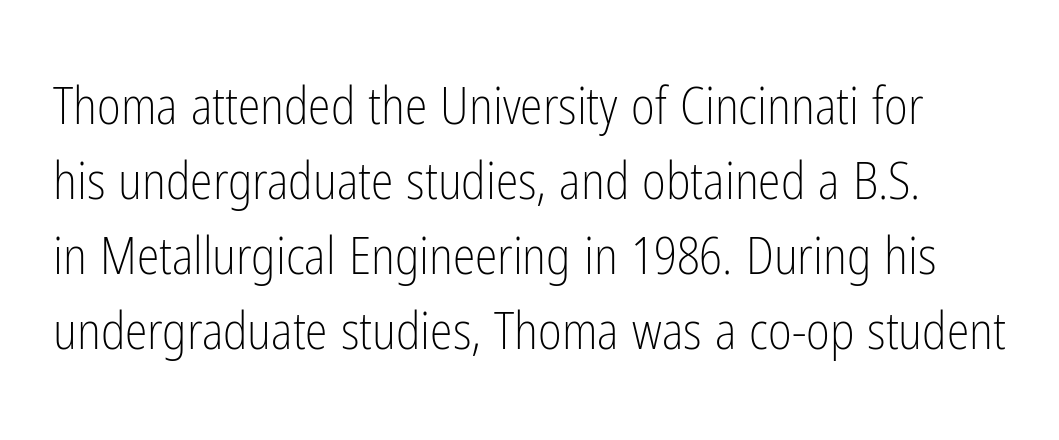
Q: Is the text bold? A: No.
Q: Is the text italic (slanted)? A: No, it is upright.
Q: Is the typeface a serif or a sans-serif typeface? A: Sans-serif.
Q: Is the text underlined? A: No.
Q: Is the spacing between letters normal or unusually wide? A: Normal.
Q: Is the spacing between lines tight, normal or loose? A: Normal.
Q: Width (condensed, normal, or wide)? A: Condensed.
Q: Stroke contrast? A: Low.
Q: x-height? A: Medium.
Q: Monospaced? A: No.
